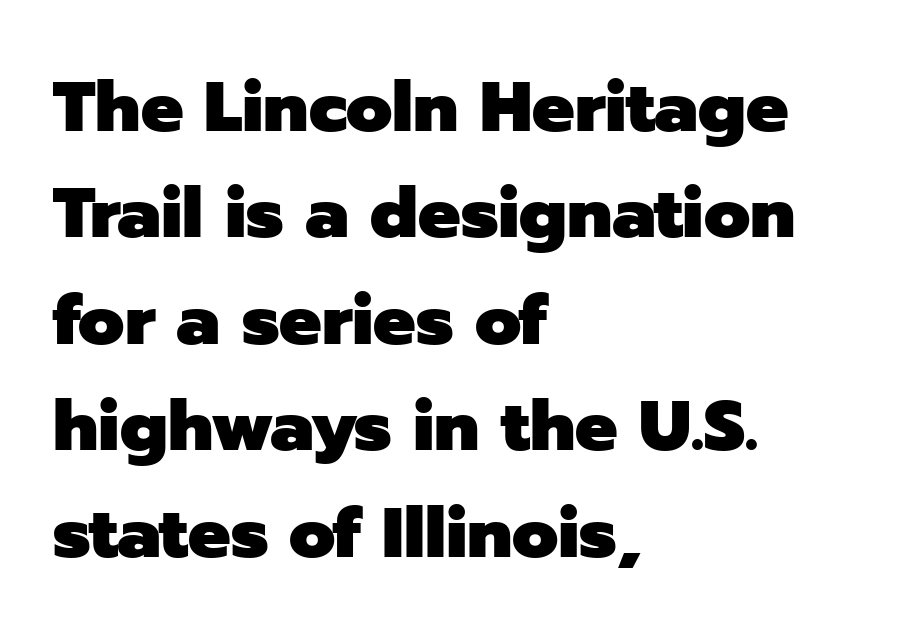
The image shows 71 px heavy sans-serif type, upright; set left-aligned, normal line spacing (1.5x), normal letter spacing, not underlined; low stroke contrast and a medium x-height.
